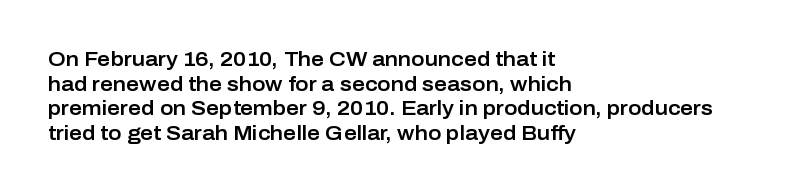
Here the glyphs are tracked normally, forming tight word shapes. The baseline area is clear. Ascenders rise straight up at ninety degrees. These lines stack with their left ends in a neat column.
